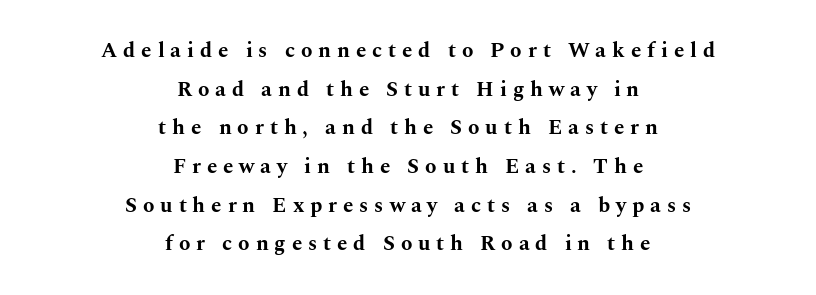
{"italic": "no", "bold": "yes", "underline": "no", "align": "center", "line_spacing_ratio": 1.84, "letter_spacing": "wide", "letter_spacing_em": 0.28, "glyph_px": 21}
